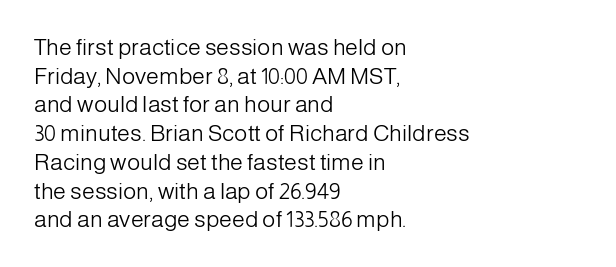
The image shows 23 px text type, upright; set left-aligned, normal line spacing (1.25x), normal letter spacing, not underlined.
